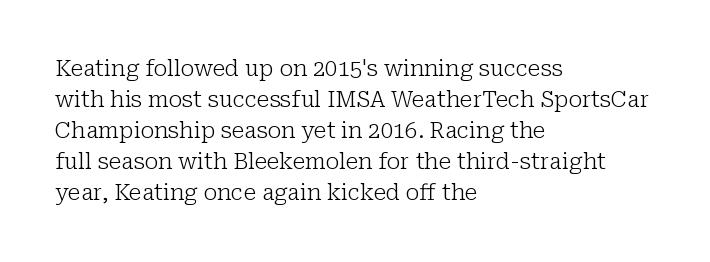
{"italic": "no", "bold": "no", "underline": "no", "align": "left", "line_spacing": "normal", "line_spacing_ratio": 1.41, "letter_spacing": "normal", "letter_spacing_em": 0.0, "glyph_px": 22}
